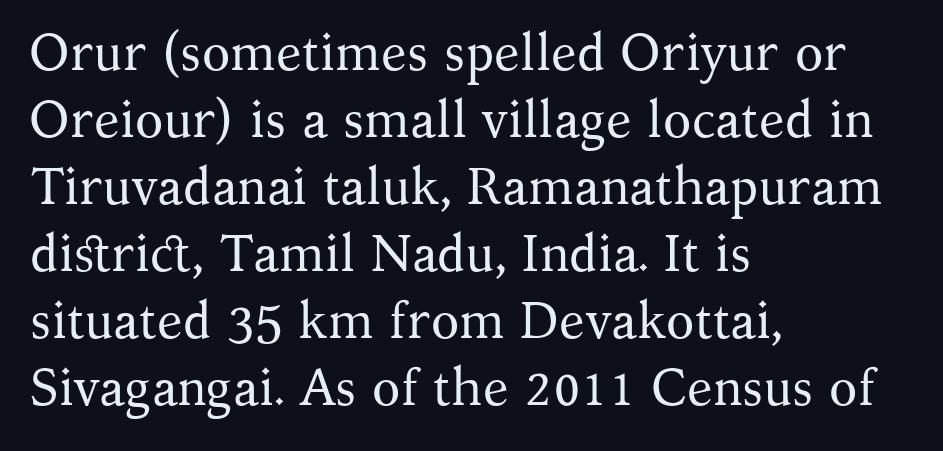
Q: Is the text bold? A: No.
Q: Is the text italic (slanted)? A: No, it is upright.
Q: Is the typeface a serif or a sans-serif typeface? A: Serif.
Q: Is the text underlined? A: No.
Q: How is the paragraph aligned? A: Left-aligned.
Q: Is the spacing between letters normal or unusually wide? A: Normal.
Q: Is the spacing between lines tight, normal or loose? A: Normal.
Q: Width (condensed, normal, or wide)? A: Normal.
Q: Stroke contrast? A: Medium.
Q: x-height? A: Medium.
Q: Monospaced? A: No.
